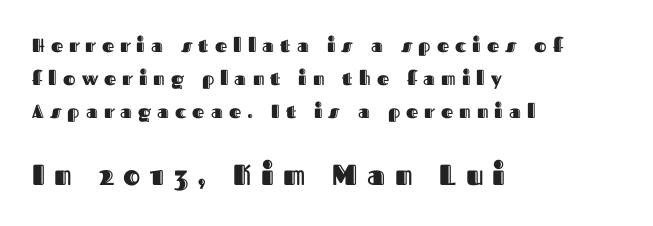
Descender tails drop into unmarked territory. Left-aligned paragraph, ragged on the right. The letters advance in unequal steps, a hallmark of proportional type. Tracking value appears strongly positive — letters spread wide. Two sizes are in play, and the larger belongs to the second block. Every character sits straight up, as roman type does.
